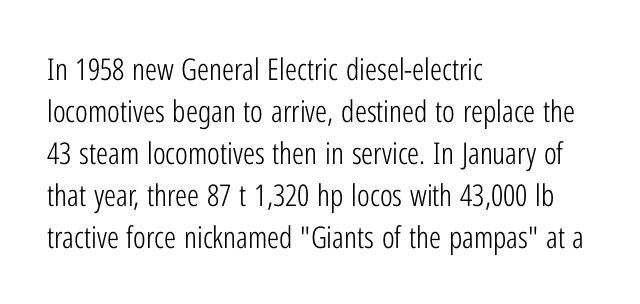
Spacing between characters is what you'd get straight out of the box. Think of a printed novel: that variable character pitch is what you see here. Quick note: not italic, upright. A classic flush-left, rag-right setting is used for this passage. Are there feet on the stems? There aren't — it's a sans.
